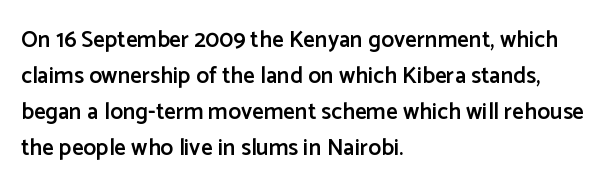
The image shows 23 px text type, upright; set left-aligned, normal line spacing (1.57x), normal letter spacing, not underlined.
